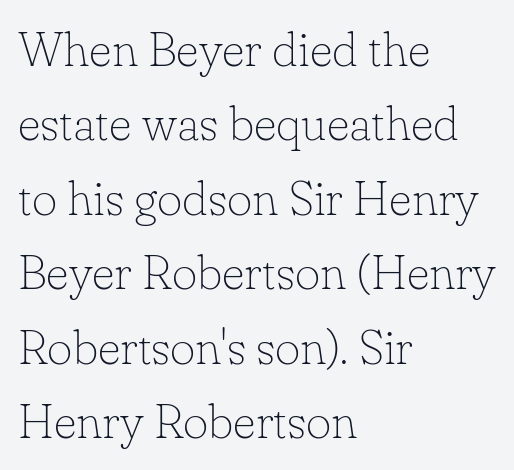
The image shows 49 px thin serif type, upright; set left-aligned, normal line spacing (1.52x), normal letter spacing, not underlined; low stroke contrast and a small x-height.
